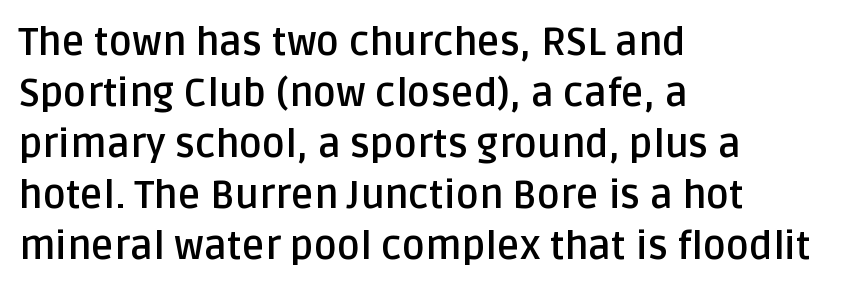
The image shows 39 px semibold sans-serif type, upright; set left-aligned, normal line spacing (1.31x), normal letter spacing, not underlined; low stroke contrast and a large x-height.
